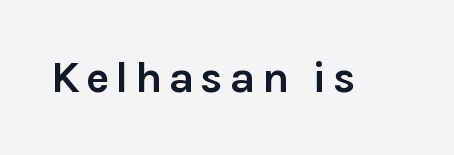
{"serif": "no", "italic": "no", "bold": "yes", "weight": "semibold", "width": "normal", "stroke_contrast": "low", "x_height": "medium", "monospaced": "no", "underline": "no", "glyph_px": 44}
